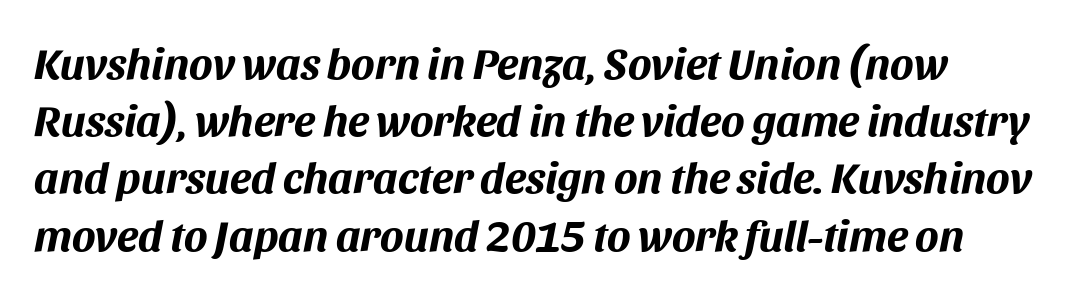
{"italic": "yes", "lean": "right", "slant_degrees": 11, "bold": "yes", "weight": "bold", "width": "normal", "stroke_contrast": "medium", "x_height": "large", "monospaced": "no", "underline": "no", "line_spacing": "normal", "line_spacing_ratio": 1.3, "letter_spacing": "normal", "letter_spacing_em": 0.0, "glyph_px": 44}
